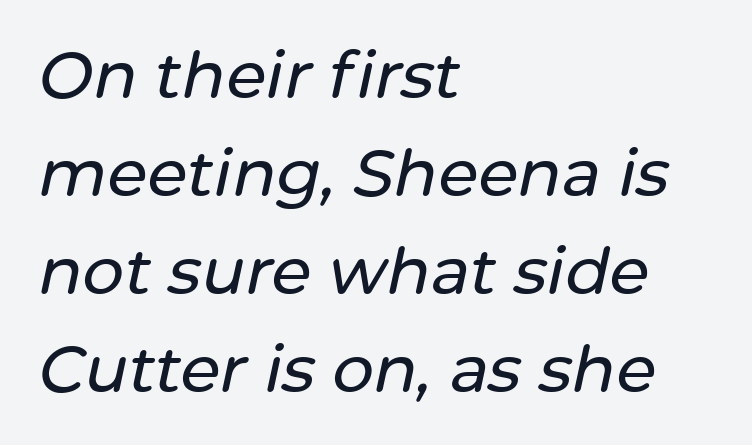
The image shows 65 px text type, italic (leaning right); set left-aligned, normal line spacing (1.51x), normal letter spacing, not underlined; low stroke contrast and a medium x-height.
